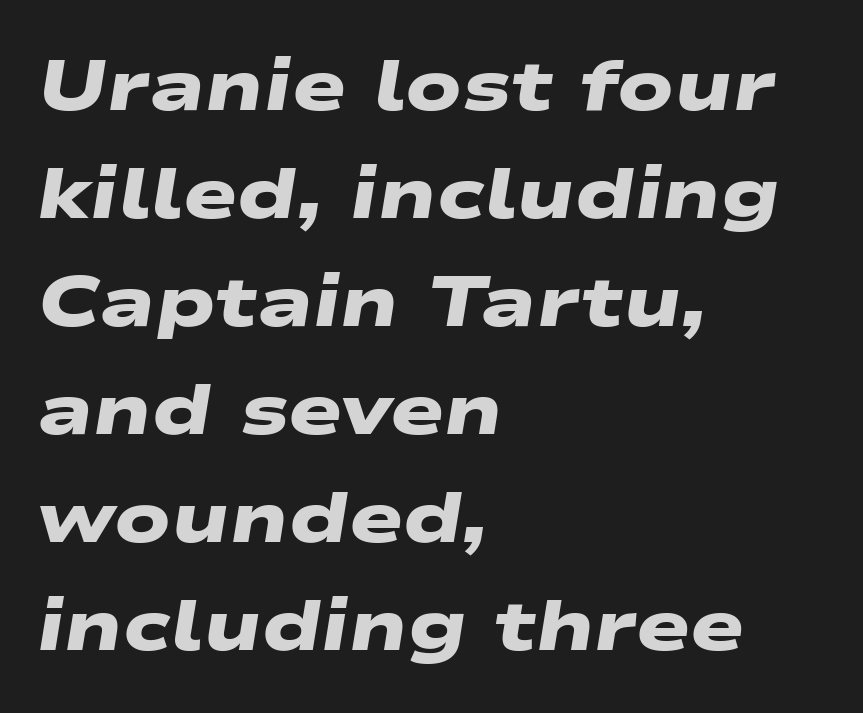
No word sits above an underline. A classic flush-left, rag-right setting is used for this passage. How are the letters spaced? Ordinarily, with no added tracking. Observe the absence of serifs on each vertical stroke in this sample. Regarding leading, the lines here are spaced in the standard way. Typographic density is high because the face is bold.
